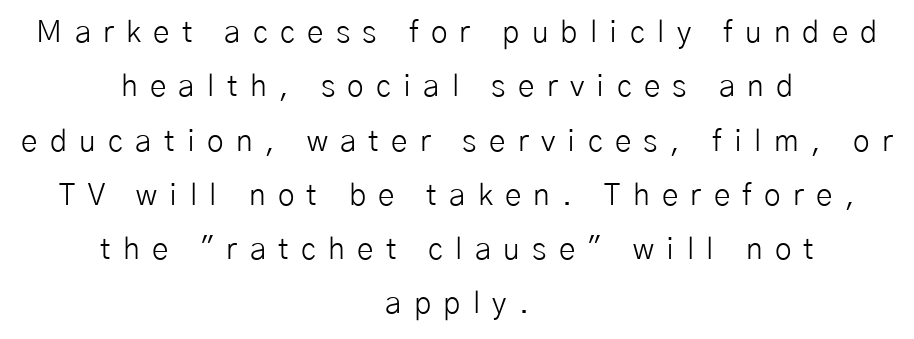
The image shows 30 px light sans-serif type, upright; set centered, line spacing 1.81x, unusually wide letter spacing (+0.41 em), not underlined; low stroke contrast and a medium x-height.
